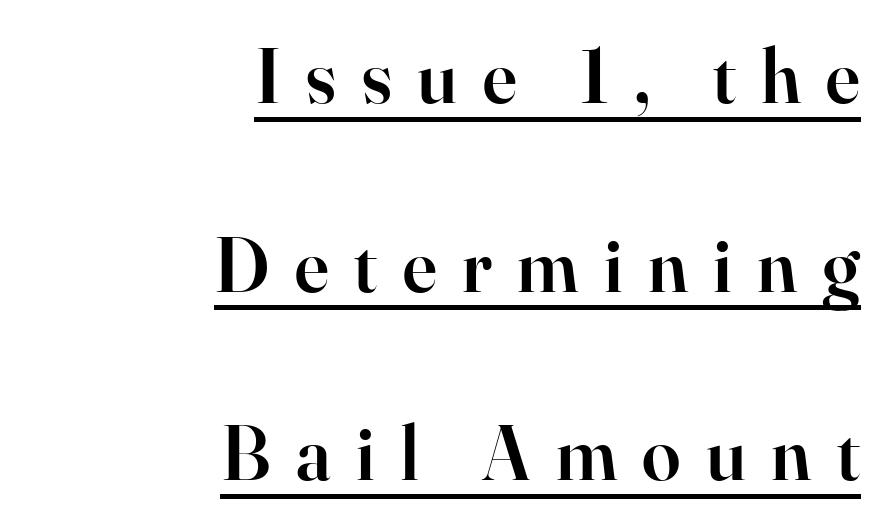
{"serif": "yes", "italic": "no", "bold": "semi", "weight": "semibold", "width": "normal", "stroke_contrast": "high", "x_height": "small", "monospaced": "no", "underline": "yes", "align": "right", "line_spacing": "loose", "line_spacing_ratio": 2.45, "letter_spacing": "wide", "letter_spacing_em": 0.33, "glyph_px": 77}
